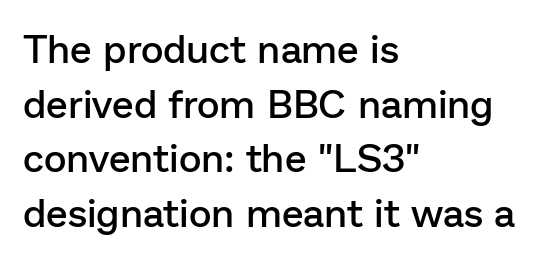
{"serif": "no", "italic": "no", "bold": "semi", "weight": "semibold", "width": "normal", "stroke_contrast": "low", "x_height": "medium", "monospaced": "no", "underline": "no", "align": "left", "line_spacing": "normal", "line_spacing_ratio": 1.4, "letter_spacing": "normal", "letter_spacing_em": 0.0, "glyph_px": 39}
